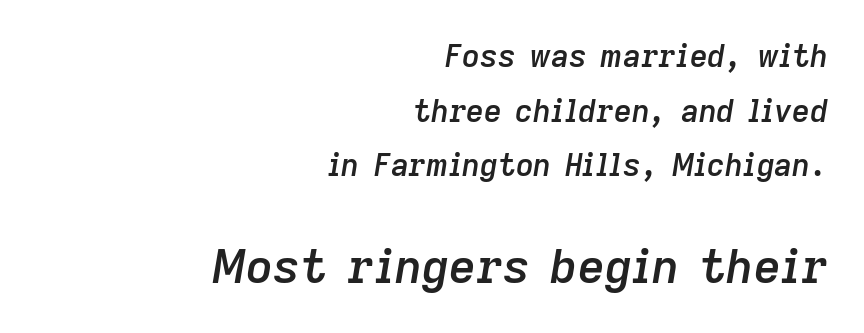
{"italic": "yes", "lean": "right", "slant_degrees": 9, "bold": "semi", "weight": "semibold", "width": "normal", "stroke_contrast": "low", "x_height": "medium", "monospaced": "no", "underline": "no", "align": "right", "line_spacing_ratio": 1.76, "letter_spacing": "normal", "letter_spacing_em": 0.0, "larger_block": "second", "size_ratio": 1.52, "glyph_px": 47}
